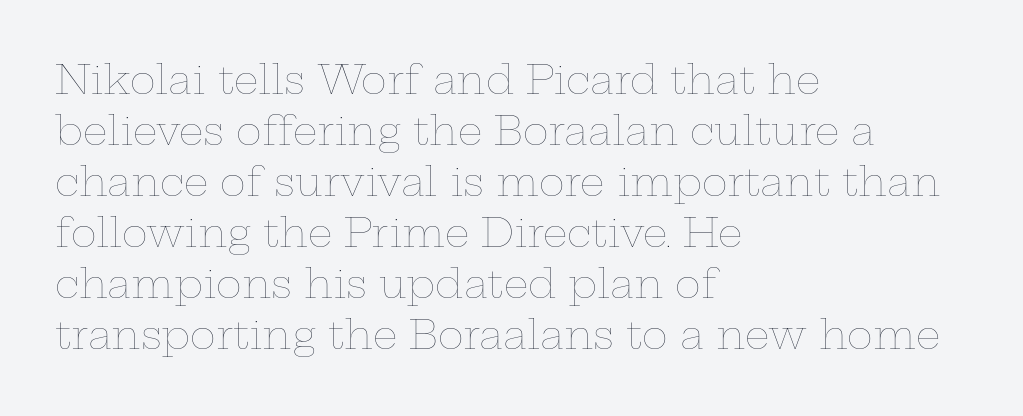
{"italic": "no", "bold": "no", "weight": "thin", "width": "wide", "stroke_contrast": "low", "x_height": "medium", "monospaced": "no", "underline": "no", "align": "left", "line_spacing": "normal", "line_spacing_ratio": 1.31, "letter_spacing": "normal", "letter_spacing_em": 0.0, "glyph_px": 39}
